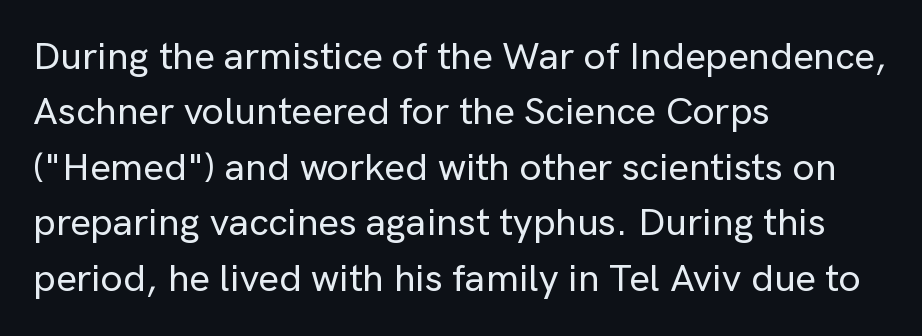
{"serif": "no", "italic": "no", "width": "normal", "stroke_contrast": "low", "x_height": "medium", "monospaced": "no", "underline": "no", "align": "left", "line_spacing": "normal", "line_spacing_ratio": 1.42, "letter_spacing": "normal", "letter_spacing_em": 0.0, "glyph_px": 39}
